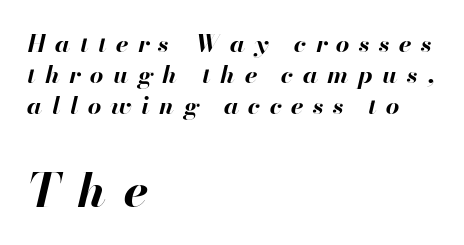
This block has exactly the height ordinary leading produces. The type is letterspaced generously, with wide tracking. Bigger letters appear in the bottom chunk; the top chunk is reduced. Think of a printed novel: that variable character pitch is what you see here. The rendering anchors every line to the left-hand side. Every letter is thick-stroked: bold, no question.
